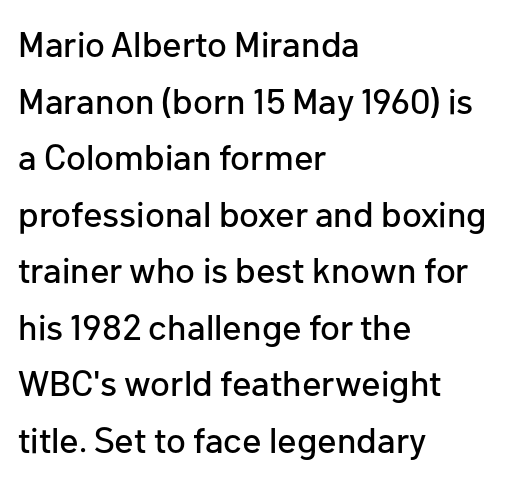
Note the varied advance widths — an 'i' is clearly narrower than an 'm'. The foot of each line stays bare and open. Check where the strokes stop: nothing finishes them off — pure sans. The lettering stays uniformly vertical, giving the passage a roman look. Spacing between characters is what you'd get straight out of the box. Leading matches the norm, producing a regular column.
